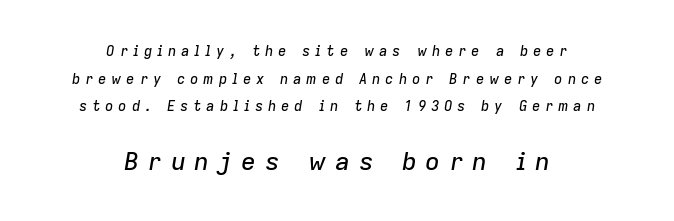
The horizontal fit of the characters is loose and conspicuously gappy. Horizontal alignment here is central, giving a formal, balanced look. If you drew a line through each stem, it would be angled. Regarding leading, the lines here are spaced well apart.
